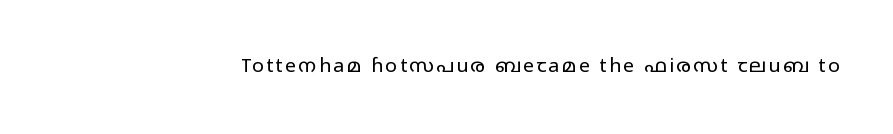
The image shows 20 px text type, upright; set not underlined.
